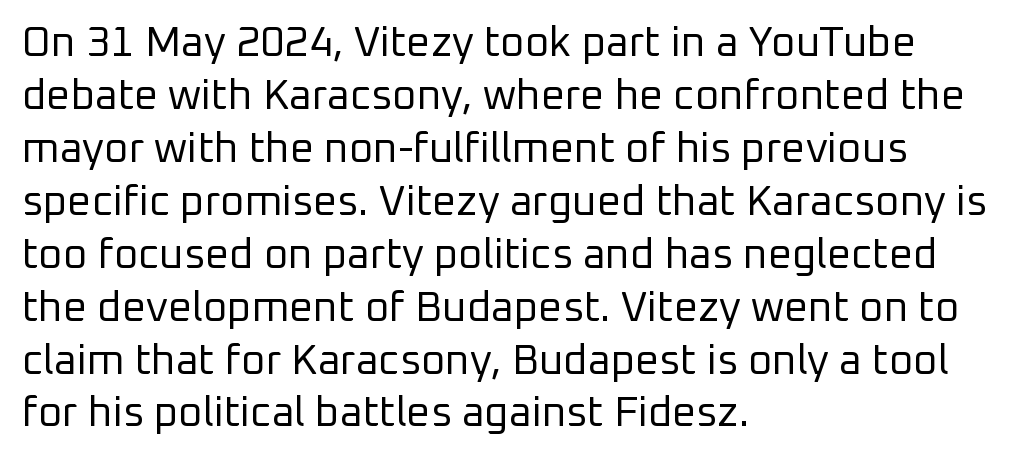
A typesetter would label this face a sans. Weight class: somewhere from thin through regular. Note the varied advance widths — an 'i' is clearly narrower than an 'm'. Vertical strokes here are truly vertical. Lines of text with bare space underneath.
